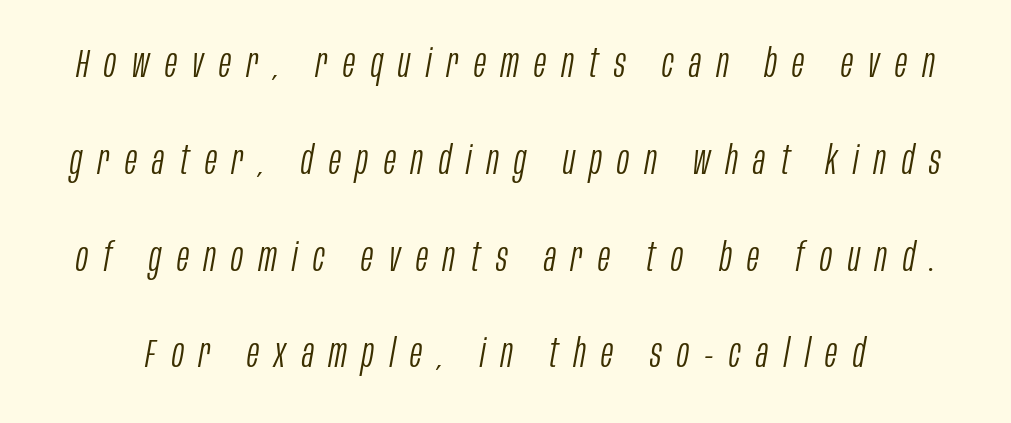
{"italic": "yes", "lean": "right", "slant_degrees": 10, "bold": "no", "weight": "light", "width": "condensed", "stroke_contrast": "low", "x_height": "large", "monospaced": "no", "underline": "no", "line_spacing": "loose", "line_spacing_ratio": 2.42, "letter_spacing": "wide", "letter_spacing_em": 0.39, "glyph_px": 40}
